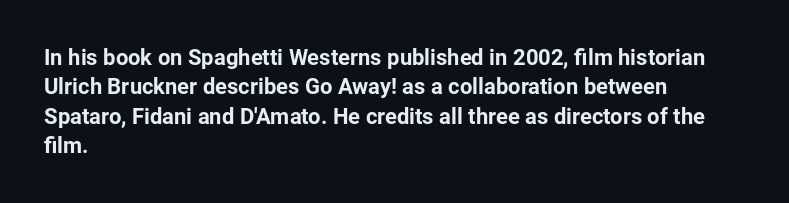
Every character sits straight up, as roman type does. Visually the block forms a straight wall on the left and a jagged coastline on the right. I'd describe the lettering as bold — thick and assertive. Unmarked baselines from the first word to the last.
